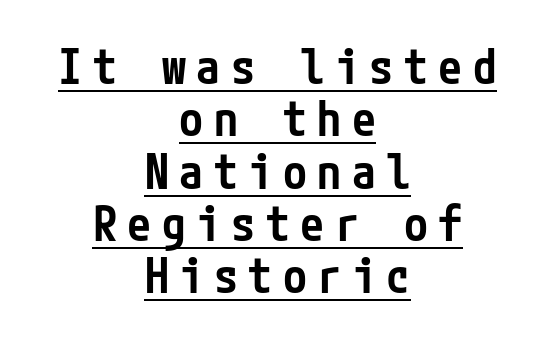
The image shows 48 px semibold, condensed sans-serif type, upright; set centered, tight line spacing (1.09x), unusually wide letter spacing (+0.22 em), underlined; low stroke contrast and a medium x-height.
